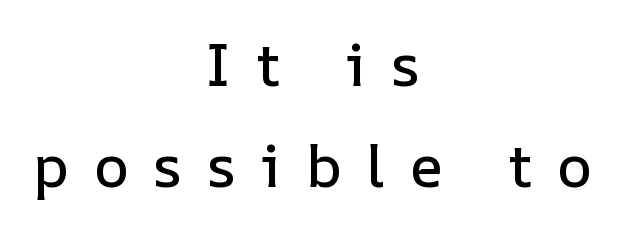
{"italic": "no", "width": "normal", "stroke_contrast": "low", "x_height": "medium", "monospaced": "no", "underline": "no", "align": "center", "line_spacing_ratio": 1.71, "letter_spacing": "wide", "letter_spacing_em": 0.42, "glyph_px": 59}
